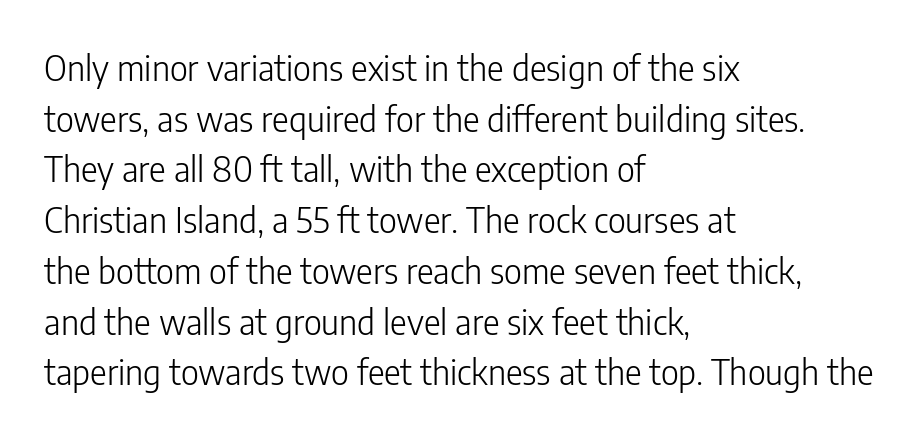
Letter spacing: default. The face looks like a standard text weight, possibly lighter. The lines in this sample share a left origin and differ only in where they stop. The typography opts for an upright posture over an oblique one. Quick note: underline off. The characters display no serif detailing; their extremities are plain.
